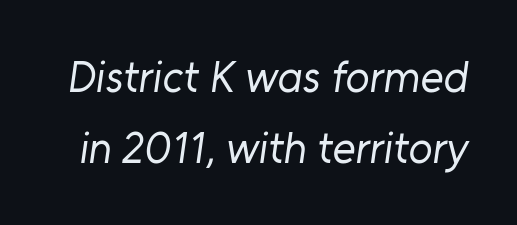
Words appear dense and cohesive because spacing is normal. Rule under the text: the space is simply empty. These lines are composed in type without serifs. Proportional: the letters do not fall into vertical columns. Weight: in the light-to-regular range. The lines sit at an ordinary, default distance from one another.
